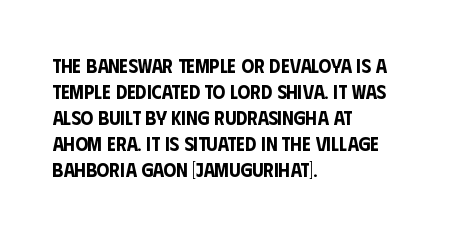
The letterforms sit shoulder to shoulder at normal distance. The lines in this sample share a left origin and differ only in where they stop. Lines of text with bare space underneath. This sample keeps an unexceptional amount of space between lines. Upright lettering throughout.
